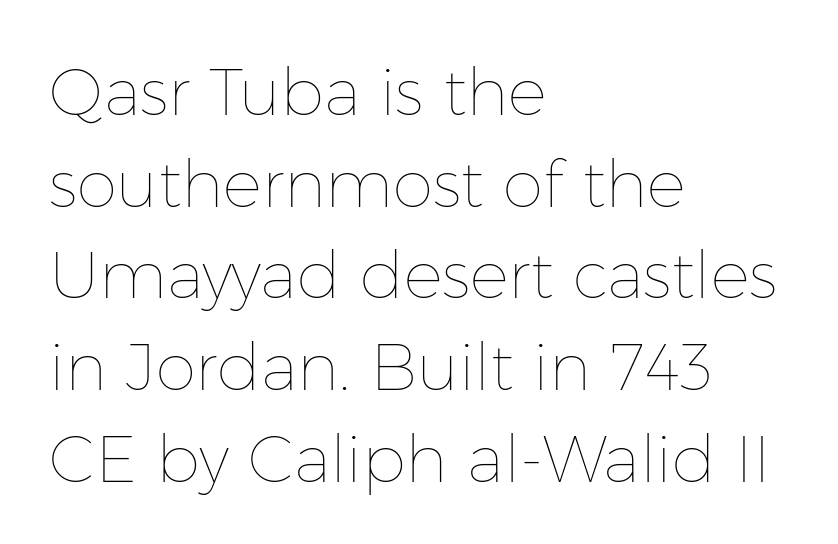
{"italic": "no", "bold": "no", "weight": "thin", "width": "normal", "stroke_contrast": "low", "x_height": "medium", "monospaced": "no", "underline": "no", "align": "left", "line_spacing": "normal", "line_spacing_ratio": 1.41, "letter_spacing": "normal", "letter_spacing_em": 0.0, "glyph_px": 65}
